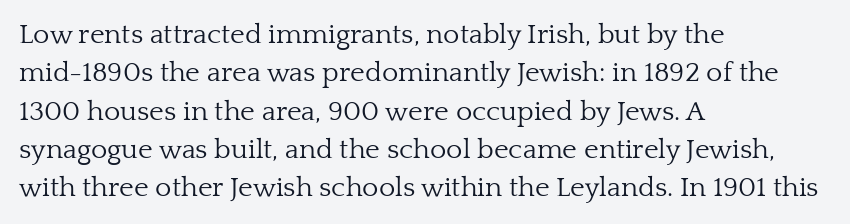
The letterforms sit at book weight or below. Italic: no, the glyphs are upright roman. Note the varied advance widths — an 'i' is clearly narrower than an 'm'. The string is rendered with underlining switched off. The horizontal fit of the characters is conventional and even. The lines are quadded left.
